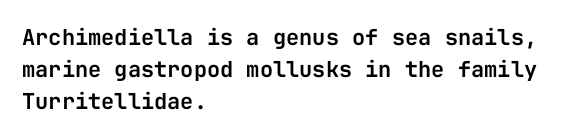
The image shows 22 px text type, upright; set left-aligned, normal line spacing (1.45x), normal letter spacing, not underlined.
